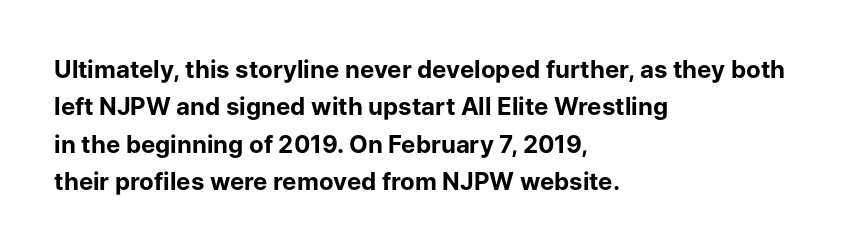
{"italic": "no", "bold": "yes", "underline": "no", "align": "left", "line_spacing": "normal", "line_spacing_ratio": 1.56, "letter_spacing": "normal", "letter_spacing_em": 0.0, "glyph_px": 24}
